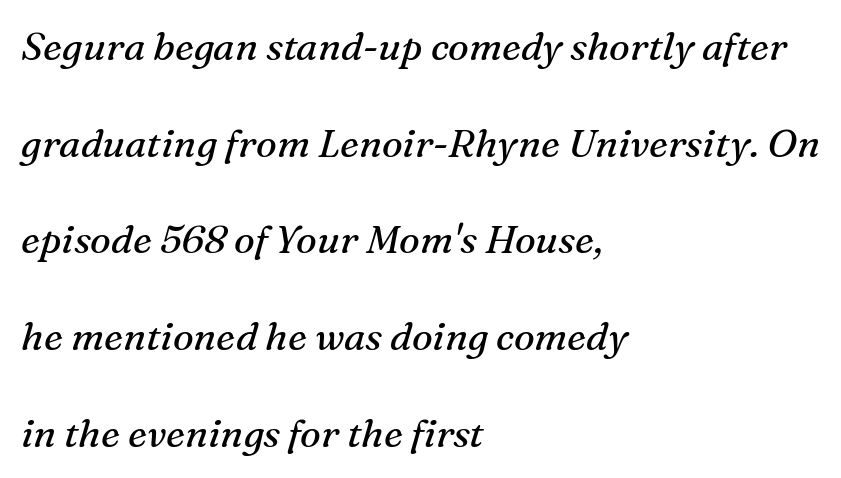
{"serif": "yes", "italic": "yes", "lean": "right", "slant_degrees": 16, "bold": "no", "weight": "regular", "width": "normal", "stroke_contrast": "medium", "x_height": "medium", "monospaced": "no", "underline": "no", "align": "left", "line_spacing": "loose", "line_spacing_ratio": 2.48, "letter_spacing": "normal", "letter_spacing_em": 0.0, "glyph_px": 39}
